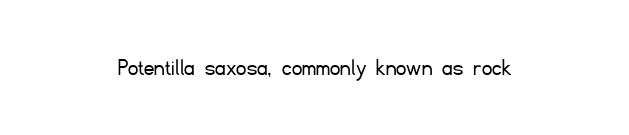
Q: Is the text bold? A: No.
Q: Is the text italic (slanted)? A: No, it is upright.
Q: Is the text underlined? A: No.
Q: Is the spacing between letters normal or unusually wide? A: Normal.
